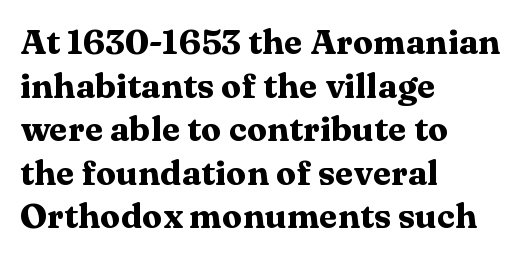
Q: Is the text bold? A: Yes.
Q: Is the text italic (slanted)? A: No, it is upright.
Q: Is the typeface a serif or a sans-serif typeface? A: Serif.
Q: Is the text underlined? A: No.
Q: How is the paragraph aligned? A: Left-aligned.
Q: Is the spacing between letters normal or unusually wide? A: Normal.
Q: Is the spacing between lines tight, normal or loose? A: Normal.
Q: Width (condensed, normal, or wide)? A: Wide.
Q: Stroke contrast? A: Medium.
Q: x-height? A: Medium.
Q: Monospaced? A: No.
